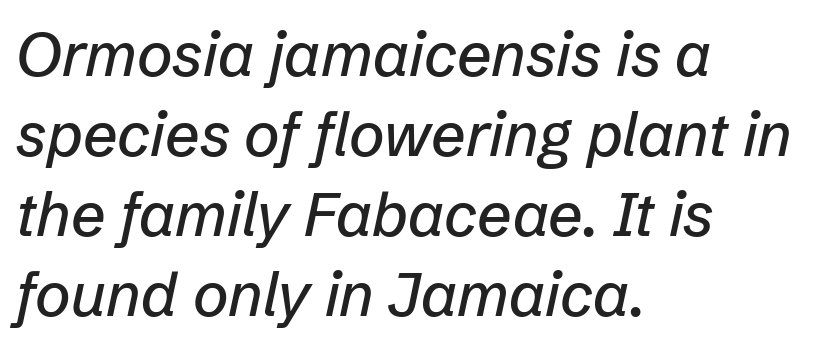
The image shows 61 px text type, italic (leaning right); set left-aligned, normal line spacing (1.31x), normal letter spacing, not underlined; low stroke contrast and a medium x-height.
